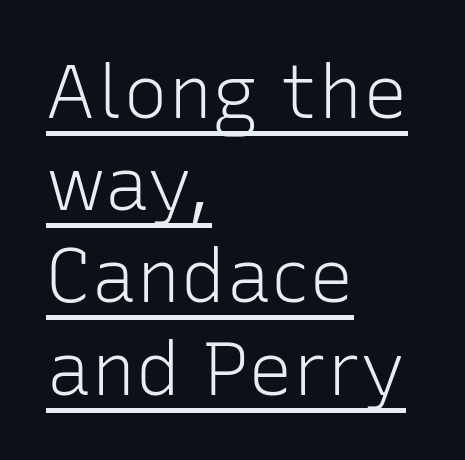
{"serif": "no", "italic": "no", "bold": "no", "weight": "light", "width": "normal", "stroke_contrast": "low", "x_height": "medium", "monospaced": "no", "underline": "yes", "align": "left", "line_spacing_ratio": 1.23, "letter_spacing": "normal", "letter_spacing_em": 0.0, "glyph_px": 75}
